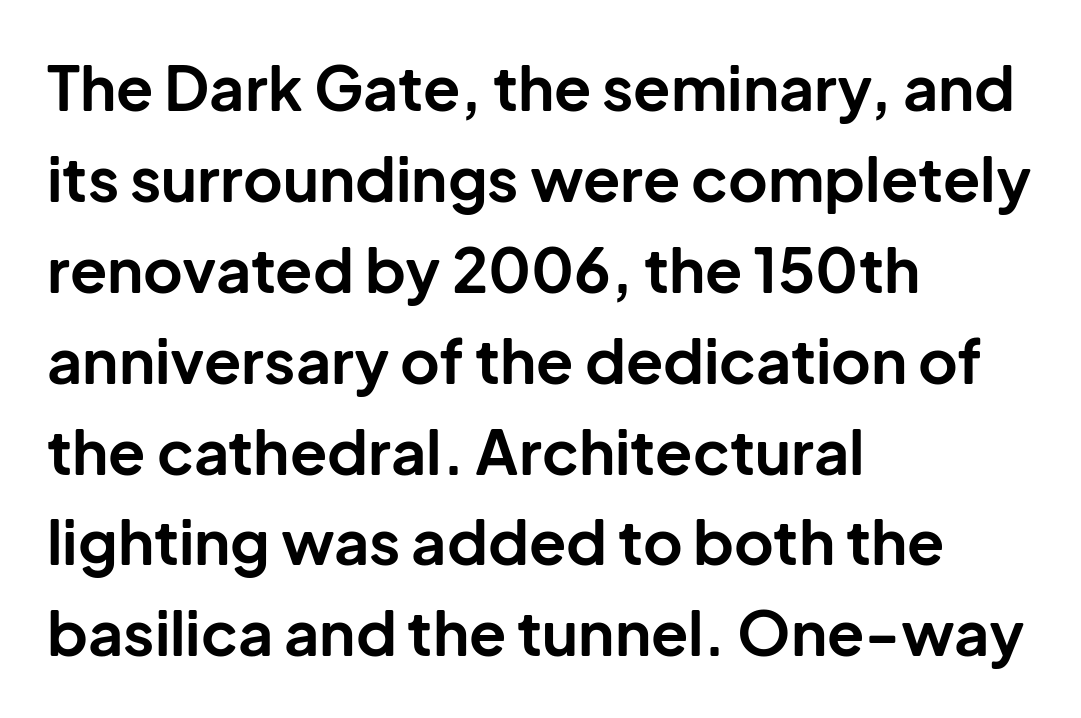
Observe the absence of serifs on each vertical stroke in this sample. The font's upright variant was chosen for this text. Here the designer chose a conventional face with non-uniform glyph widths. Typeset ragged right — the left edge is the straight one. As a designer I'd log this as weight 700, bold.
